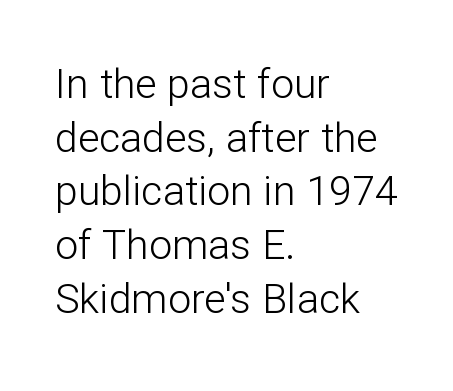
The image shows 41 px light sans-serif type, upright; set left-aligned, normal line spacing (1.31x), normal letter spacing, not underlined; low stroke contrast and a medium x-height.
